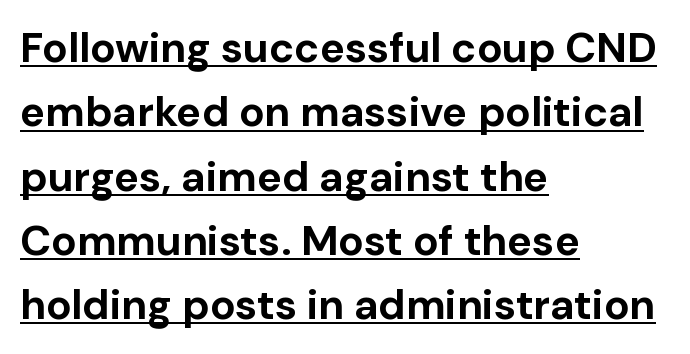
The image shows 42 px bold sans-serif type, upright; set left-aligned, normal line spacing (1.53x), normal letter spacing, underlined; low stroke contrast and a medium x-height.
